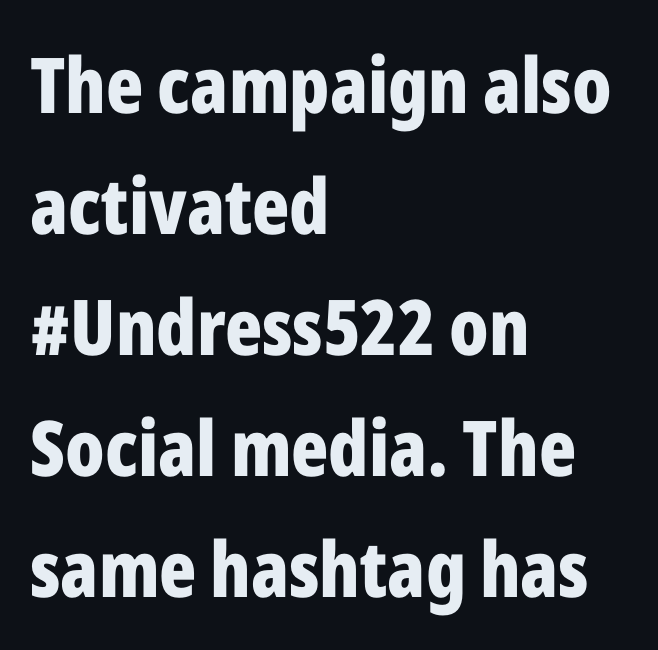
This is heavy type, rendered in bold. These lines sit exactly where default settings would place them. The face used here is proportionally spaced, like ordinary book or web type. Underline: absent.
